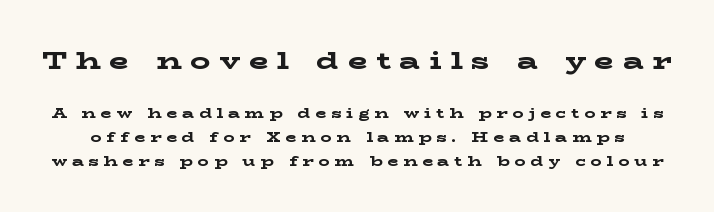
{"italic": "no", "bold": "yes", "underline": "no", "line_spacing": "normal", "line_spacing_ratio": 1.69, "letter_spacing": "wide", "letter_spacing_em": 0.36, "larger_block": "first", "size_ratio": 1.79, "glyph_px": 25}
